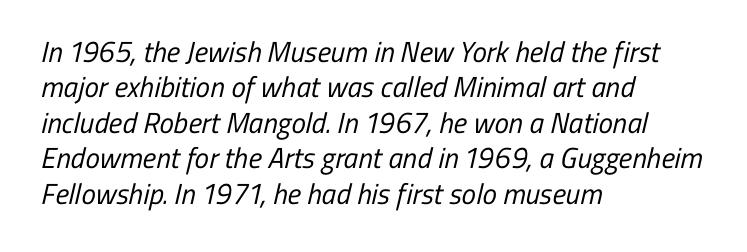
The image shows 29 px regular-weight, condensed sans-serif type; set left-aligned, line spacing 1.22x, normal letter spacing, not underlined; low stroke contrast and a medium x-height.
